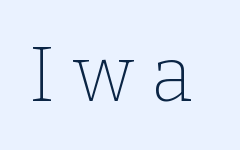
Varying glyph widths throughout — classic text-font behaviour. The specimen reads as upright at a glance. Unmarked baselines from the first word to the last. This sample uses a serif face. No extra ink here — the face is not bold.
